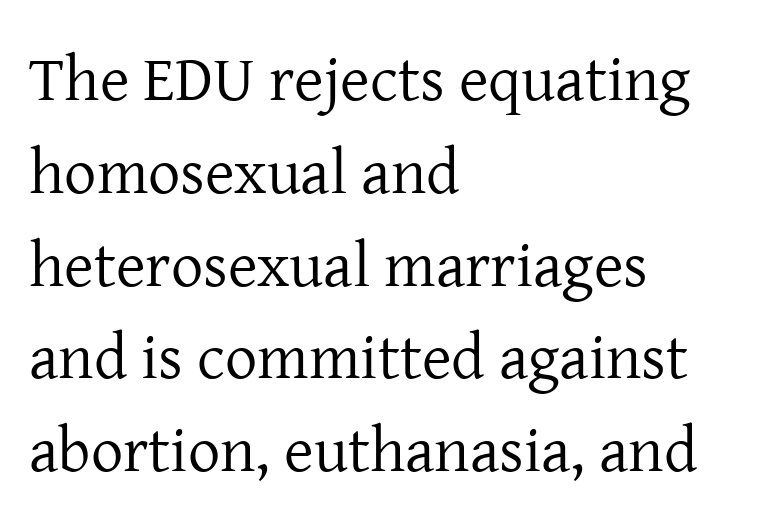
{"serif": "yes", "italic": "no", "bold": "no", "weight": "regular", "width": "normal", "stroke_contrast": "low", "x_height": "medium", "monospaced": "no", "underline": "no", "align": "left", "line_spacing": "normal", "line_spacing_ratio": 1.45, "letter_spacing": "normal", "letter_spacing_em": 0.0, "glyph_px": 64}
